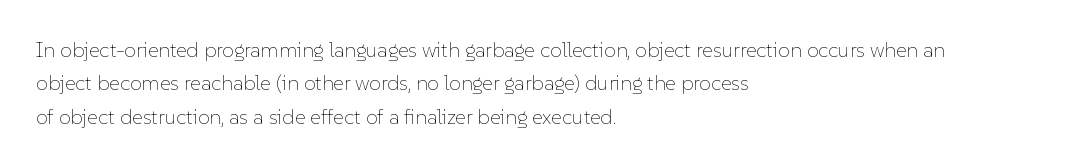
The image shows 21 px text type, upright; set left-aligned, normal line spacing (1.59x), normal letter spacing, not underlined.
